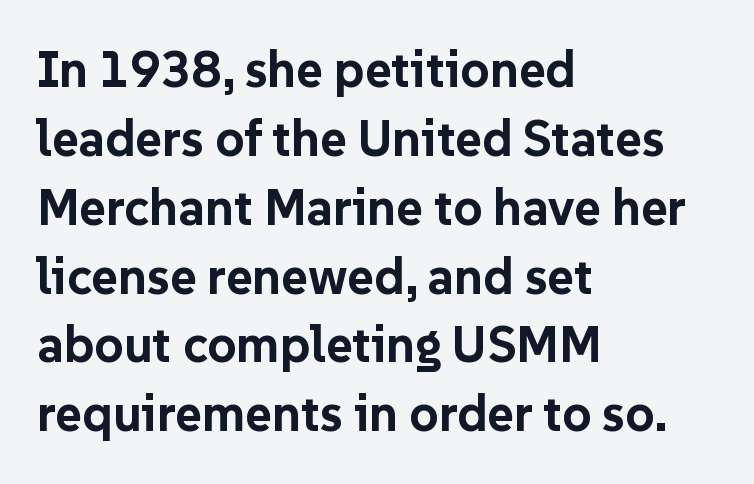
Q: Is the text bold? A: Yes.
Q: Is the text italic (slanted)? A: No, it is upright.
Q: Is the typeface a serif or a sans-serif typeface? A: Sans-serif.
Q: Is the text underlined? A: No.
Q: How is the paragraph aligned? A: Left-aligned.
Q: Is the spacing between letters normal or unusually wide? A: Normal.
Q: Is the spacing between lines tight, normal or loose? A: Normal.
Q: Width (condensed, normal, or wide)? A: Normal.
Q: Stroke contrast? A: Low.
Q: x-height? A: Medium.
Q: Monospaced? A: No.
